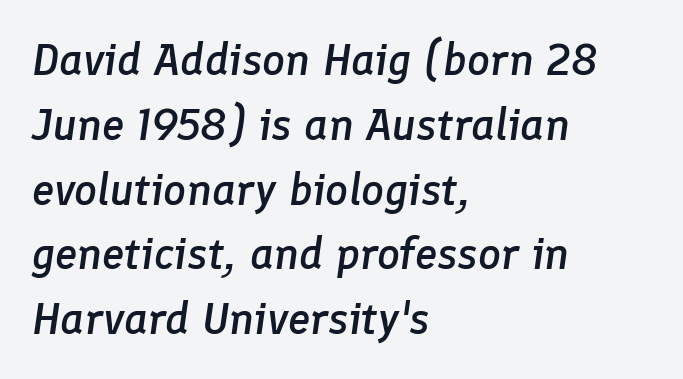
The rag falls on the right side of this text block. No word sits above an underline. Weight check: semibold — heavier than regular, not quite bold. These lines are rendered in a variable-pitch font. Every character sits at an angle, as italics do. Leading matches the norm, producing a regular column.
